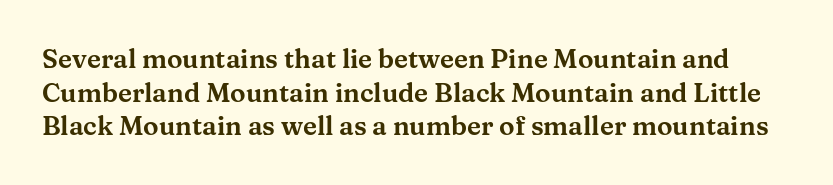
Vertical spacing — default. Nothing unusual about the tracking: characters are spaced as the font intends. Plain, unruled lines of type. Every character sits straight up, as roman type does.
